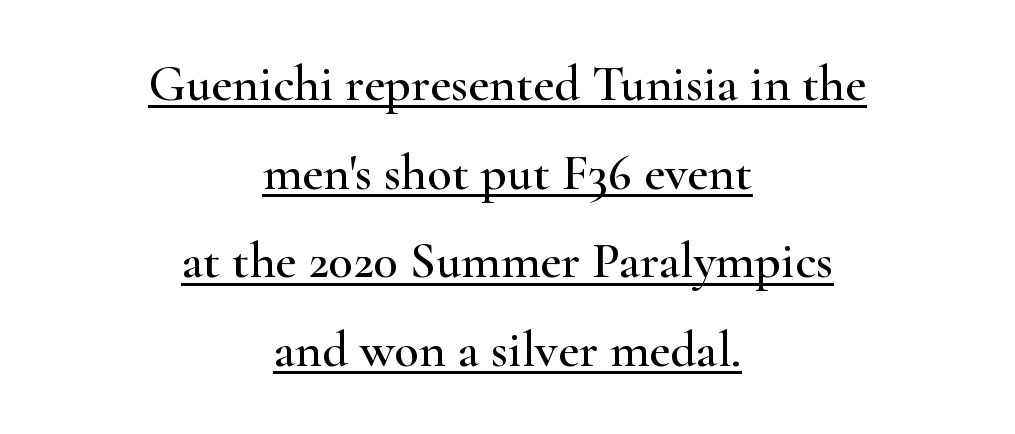
Q: Is the text italic (slanted)? A: No, it is upright.
Q: Is the typeface a serif or a sans-serif typeface? A: Serif.
Q: Is the text underlined? A: Yes.
Q: How is the paragraph aligned? A: Centered.
Q: Is the spacing between letters normal or unusually wide? A: Normal.
Q: Width (condensed, normal, or wide)? A: Wide.
Q: Stroke contrast? A: High.
Q: x-height? A: Small.
Q: Monospaced? A: No.
